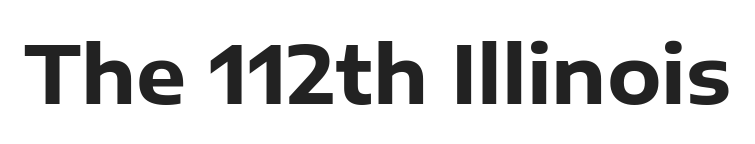
The image shows 79 px heavy sans-serif type, upright; set normal letter spacing, not underlined; low stroke contrast and a medium x-height.
